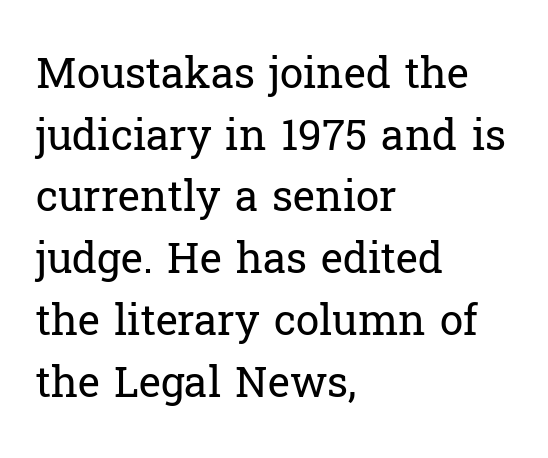
{"serif": "yes", "italic": "no", "bold": "no", "weight": "regular", "width": "normal", "stroke_contrast": "low", "x_height": "medium", "monospaced": "no", "underline": "no", "align": "left", "line_spacing": "normal", "line_spacing_ratio": 1.47, "letter_spacing": "normal", "letter_spacing_em": 0.0, "glyph_px": 42}
